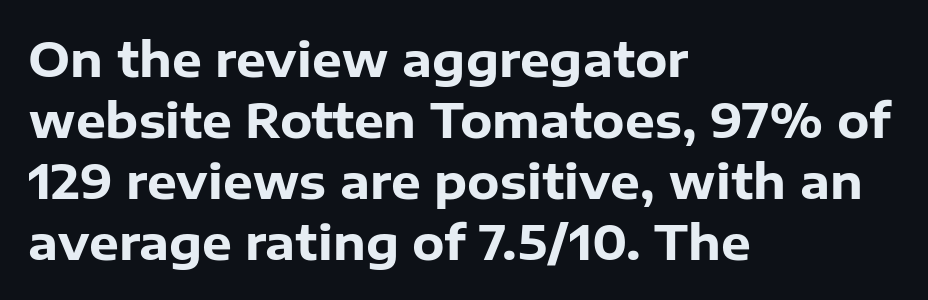
Horizontally, the lines are justified to the leading edge only. Honestly, there is no underline to notice here at all. Ordinary non-slanted type is in use. This sample uses a sans-serif face. The lines sit at an ordinary, default distance from one another.
